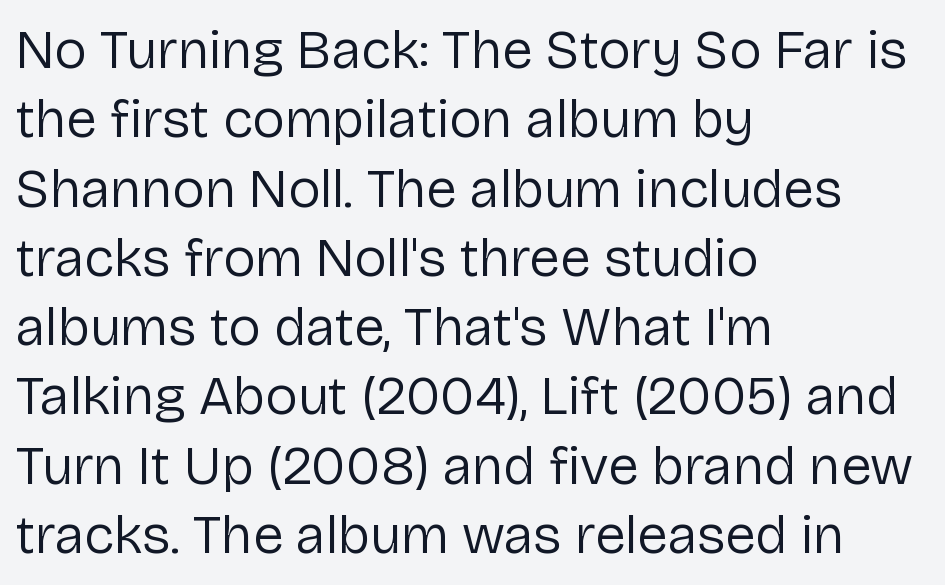
These lines keep a tight, regular rhythm from letter to letter. You could not count columns in this text — the font is proportionally spaced. This reads as an unemphasized weight, regular at the heaviest. Horizontally, the lines are justified to the leading edge only.
